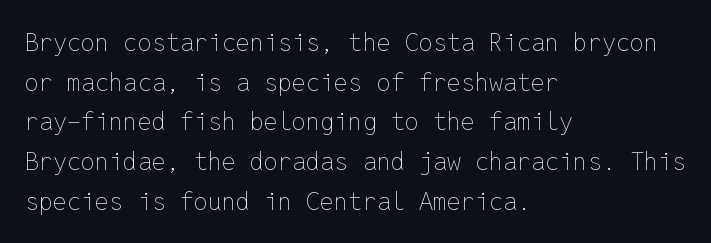
The image shows 25 px text type, upright; set left-aligned, normal line spacing (1.59x), normal letter spacing, not underlined.
